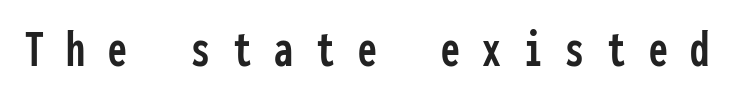
{"serif": "no", "italic": "no", "width": "condensed", "stroke_contrast": "low", "x_height": "medium", "monospaced": "yes", "underline": "no", "letter_spacing": "wide", "letter_spacing_em": 0.42, "glyph_px": 54}
